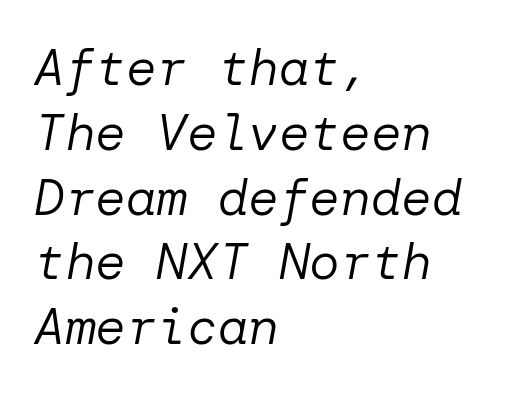
{"italic": "yes", "lean": "right", "slant_degrees": 10, "bold": "no", "weight": "regular", "width": "normal", "stroke_contrast": "low", "x_height": "medium", "underline": "no", "align": "left", "line_spacing": "normal", "line_spacing_ratio": 1.27, "letter_spacing": "normal", "letter_spacing_em": 0.0, "glyph_px": 51}
